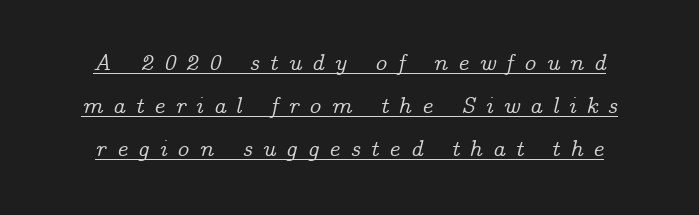
Characters follow at a spacing far wider than the type designer built in. In designer terms, the underline attribute is active on this setting. The text carries the slant typical of an italic or oblique font.
